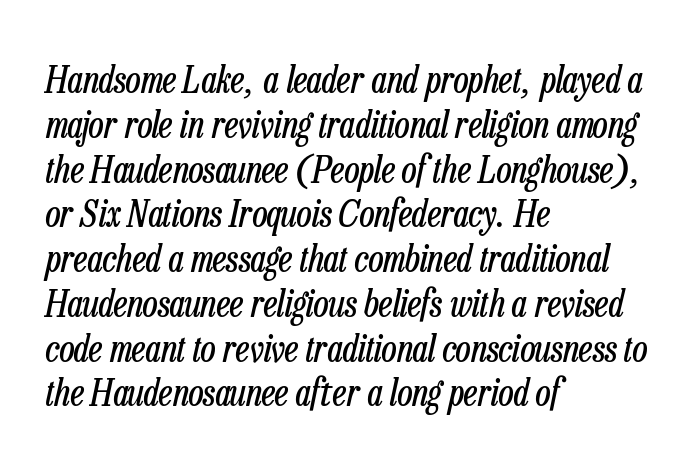
The image shows 37 px regular-weight, condensed type, italic (leaning right); set left-aligned, line spacing 1.21x, normal letter spacing, not underlined; low stroke contrast and a medium x-height.
